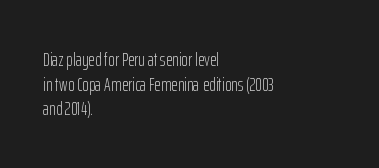
The image shows 20 px text type, upright; set left-aligned, line spacing 1.23x, normal letter spacing, not underlined.
